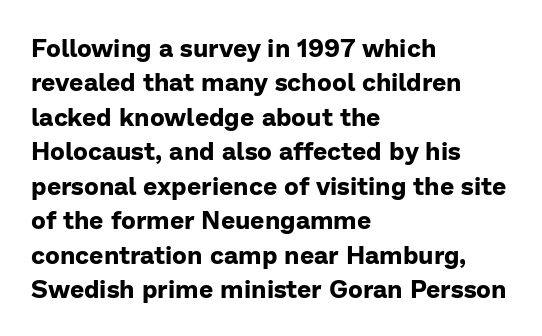
Plain, unruled lines of type. Italic: no, the glyphs are upright roman. The face used here has the dense, thick strokes of a bold. Compared with typical paragraphs, the rows here are spaced about the same. The paragraph has a hard left edge and a soft right edge. Here the glyphs are tracked normally, forming tight word shapes.
